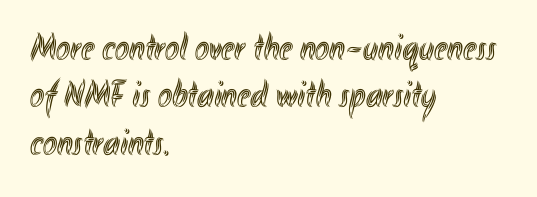
{"width": "condensed", "x_height": "small", "monospaced": "no", "underline": "no", "align": "left", "line_spacing": "normal", "line_spacing_ratio": 1.25, "letter_spacing": "normal", "letter_spacing_em": 0.0, "glyph_px": 38}
